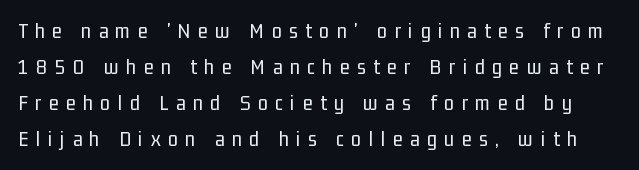
The image shows 22 px text type, upright; set normal line spacing (1.64x), unusually wide letter spacing (+0.35 em), not underlined.
